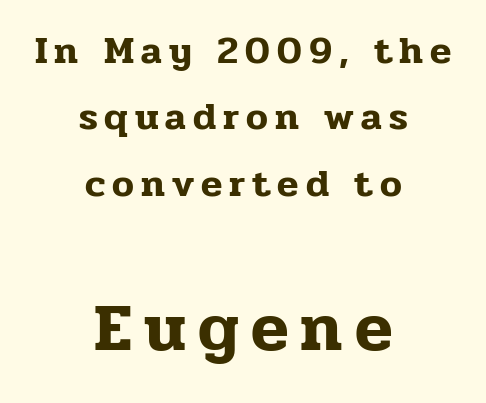
Q: Is the text italic (slanted)? A: No, it is upright.
Q: Is the typeface a serif or a sans-serif typeface? A: Serif.
Q: Is the text underlined? A: No.
Q: How is the paragraph aligned? A: Centered.
Q: Is the spacing between lines tight, normal or loose? A: Normal.
Q: Which block of text is set in a larger size, the first (top) or the second (bottom)? A: The second (bottom) one.
Q: Width (condensed, normal, or wide)? A: Normal.
Q: Stroke contrast? A: Low.
Q: x-height? A: Medium.
Q: Monospaced? A: No.
